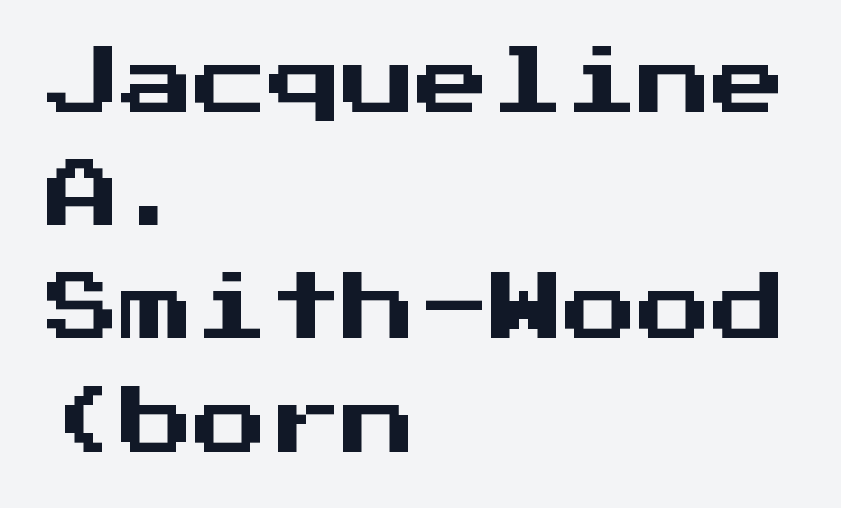
The image shows 74 px sans-serif type, upright, monospaced; set left-aligned, normal line spacing (1.53x), normal letter spacing, not underlined; medium stroke contrast and a medium x-height.
